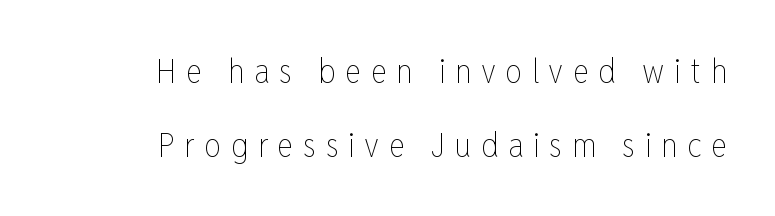
Each row of text sits above clean, open space. Counters stay open thanks to moderate or lighter strokes. Is there much room between lines? Yes — plenty of vertical air separates them. Think of a printed novel: that variable character pitch is what you see here. Ascenders rise straight up at ninety degrees.
